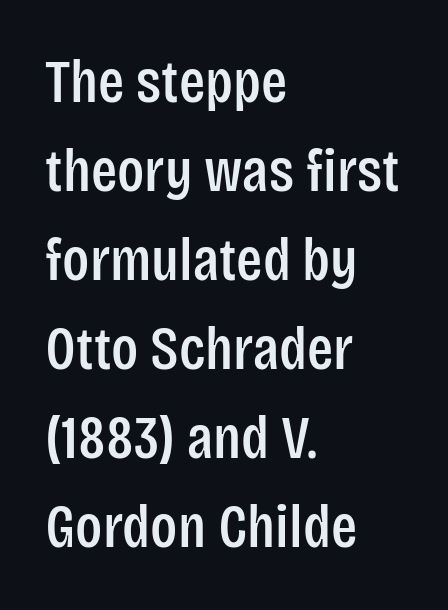
Q: Is the text italic (slanted)? A: No, it is upright.
Q: Is the typeface a serif or a sans-serif typeface? A: Sans-serif.
Q: Is the text underlined? A: No.
Q: How is the paragraph aligned? A: Left-aligned.
Q: Is the spacing between letters normal or unusually wide? A: Normal.
Q: Is the spacing between lines tight, normal or loose? A: Normal.
Q: Width (condensed, normal, or wide)? A: Condensed.
Q: Stroke contrast? A: Low.
Q: x-height? A: Large.
Q: Monospaced? A: No.
